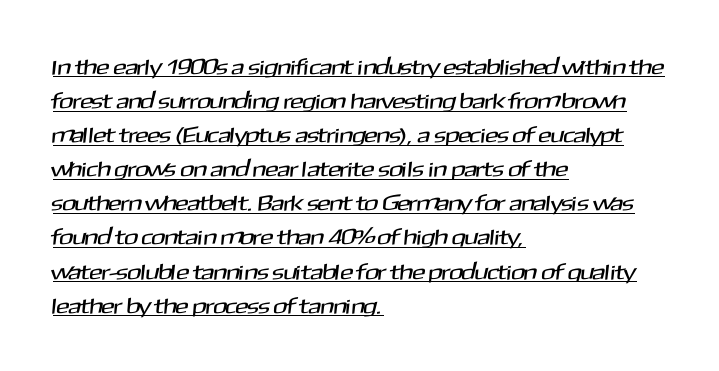
Q: Is the text underlined? A: Yes.
Q: How is the paragraph aligned? A: Left-aligned.
Q: Is the spacing between letters normal or unusually wide? A: Normal.
Q: Is the spacing between lines tight, normal or loose? A: Normal.
